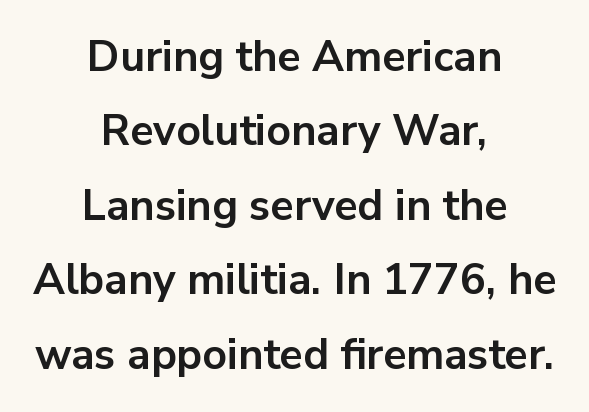
A roman cut, with each character standing at attention. Note the varied advance widths — an 'i' is clearly narrower than an 'm'. Which margin do the lines hug? Neither — every line sits in the middle. Type style note: lacks serifs. The zone under the glyphs is completely vacant. Chunky letters — that's bold for sure.
